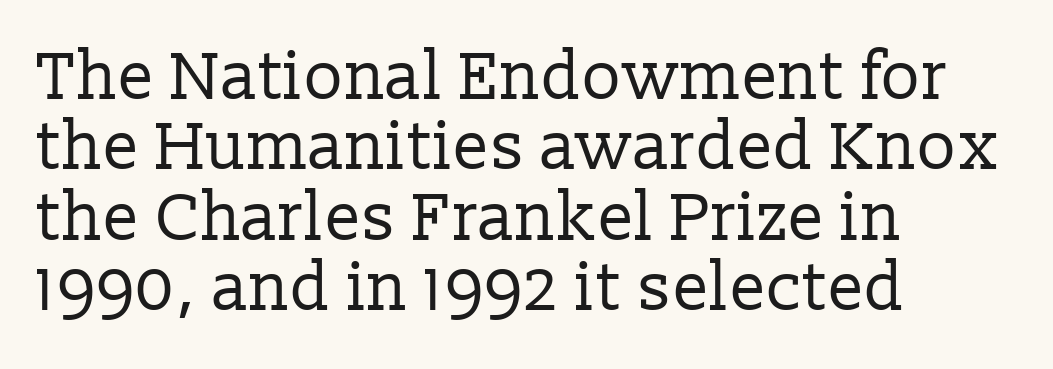
{"serif": "yes", "italic": "no", "bold": "no", "weight": "regular", "width": "normal", "stroke_contrast": "low", "x_height": "medium", "monospaced": "no", "underline": "no", "align": "left", "line_spacing": "tight", "line_spacing_ratio": 1.05, "letter_spacing": "normal", "letter_spacing_em": 0.0, "glyph_px": 67}
